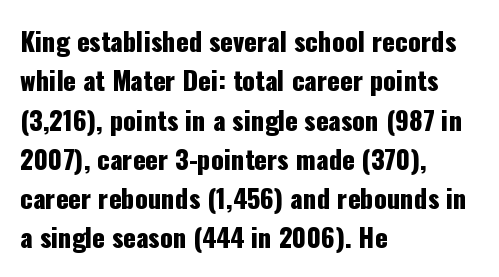
The image shows 26 px text type, upright; set left-aligned, normal line spacing (1.51x), normal letter spacing, not underlined.
